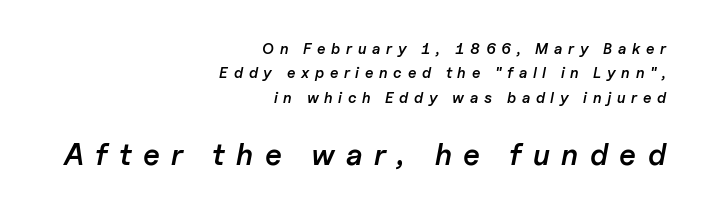
The specimen reads as italic at a glance. Is the lower block the larger one? Yes — the lower block carries the bigger type. The lines sit at an ordinary, default distance from one another. These lines are rendered in a variable-pitch font. What weight is shown? A semibold, between regular and bold.
